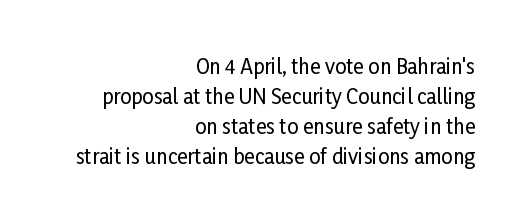
Q: Is the text italic (slanted)? A: No, it is upright.
Q: Is the text underlined? A: No.
Q: How is the paragraph aligned? A: Right-aligned.
Q: Is the spacing between letters normal or unusually wide? A: Normal.
Q: Is the spacing between lines tight, normal or loose? A: Normal.
